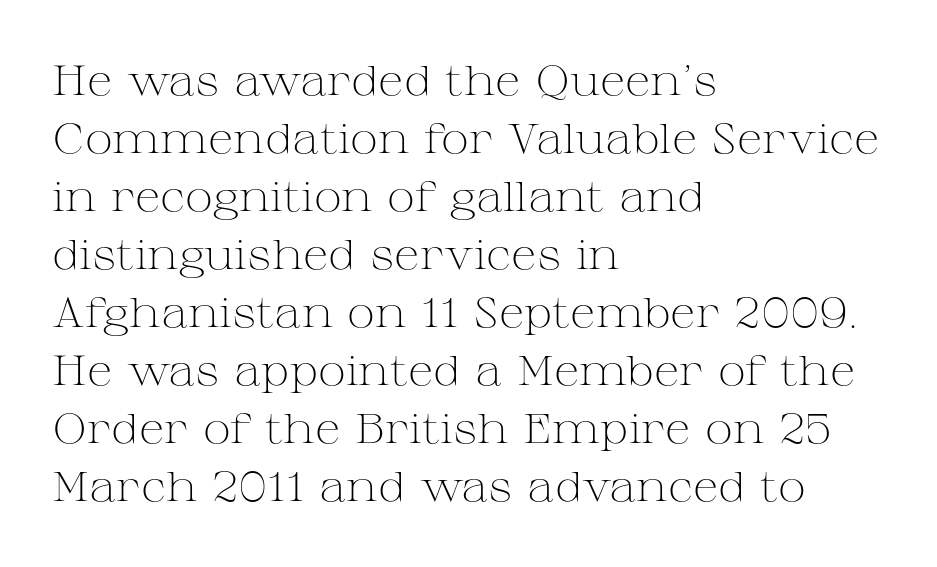
Q: Is the text bold? A: No.
Q: Is the text italic (slanted)? A: No, it is upright.
Q: Is the typeface a serif or a sans-serif typeface? A: Serif.
Q: Is the text underlined? A: No.
Q: How is the paragraph aligned? A: Left-aligned.
Q: Is the spacing between letters normal or unusually wide? A: Normal.
Q: Is the spacing between lines tight, normal or loose? A: Normal.
Q: Width (condensed, normal, or wide)? A: Wide.
Q: Stroke contrast? A: Medium.
Q: x-height? A: Medium.
Q: Monospaced? A: No.
